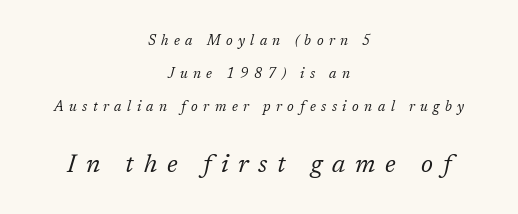
{"italic": "yes", "lean": "right", "slant_degrees": 17, "bold": "no", "underline": "no", "align": "center", "line_spacing": "loose", "line_spacing_ratio": 2.36, "letter_spacing": "wide", "letter_spacing_em": 0.39, "larger_block": "second", "size_ratio": 1.79, "glyph_px": 25}
